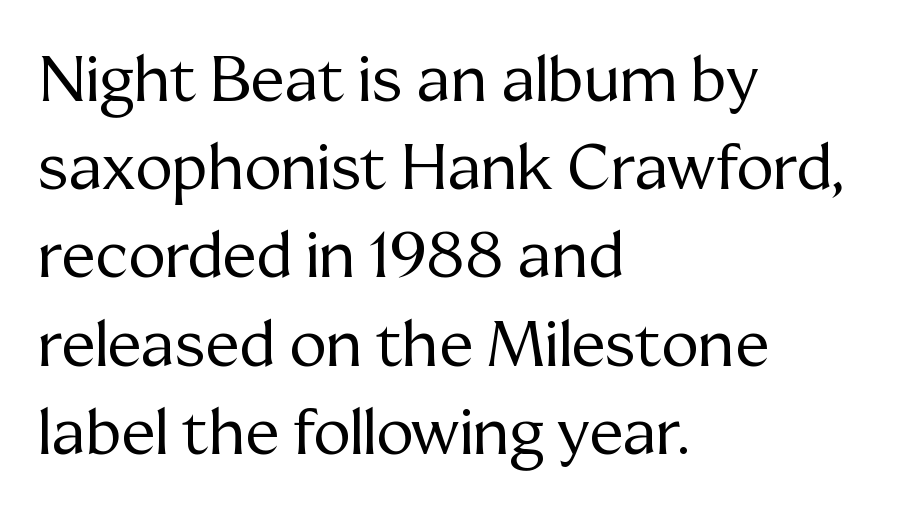
{"serif": "yes", "italic": "no", "bold": "no", "weight": "regular", "width": "normal", "stroke_contrast": "medium", "x_height": "medium", "monospaced": "no", "underline": "no", "align": "left", "line_spacing": "normal", "line_spacing_ratio": 1.4, "letter_spacing": "normal", "letter_spacing_em": 0.0, "glyph_px": 63}
